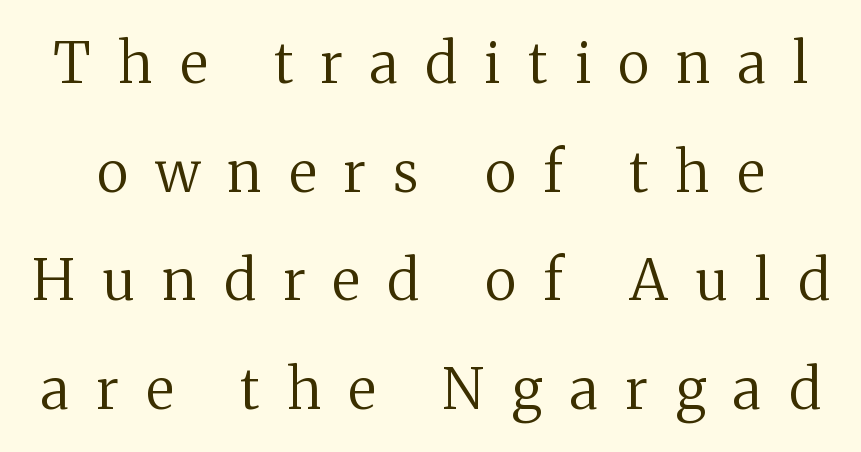
Q: Is the text bold? A: No.
Q: Is the text italic (slanted)? A: No, it is upright.
Q: Is the typeface a serif or a sans-serif typeface? A: Serif.
Q: Is the text underlined? A: No.
Q: Is the spacing between letters normal or unusually wide? A: Unusually wide.
Q: Is the spacing between lines tight, normal or loose? A: Loose.
Q: Width (condensed, normal, or wide)? A: Normal.
Q: Stroke contrast? A: Medium.
Q: x-height? A: Medium.
Q: Monospaced? A: No.
